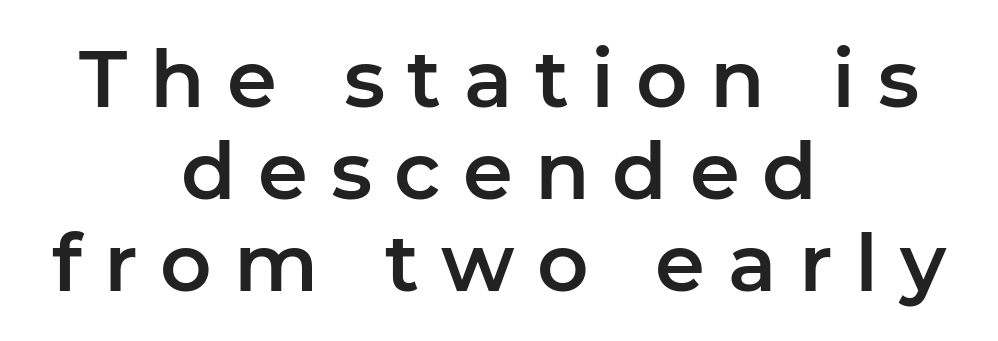
Q: Is the text italic (slanted)? A: No, it is upright.
Q: Is the typeface a serif or a sans-serif typeface? A: Sans-serif.
Q: Is the text underlined? A: No.
Q: How is the paragraph aligned? A: Centered.
Q: Is the spacing between letters normal or unusually wide? A: Unusually wide.
Q: Is the spacing between lines tight, normal or loose? A: Tight.
Q: Width (condensed, normal, or wide)? A: Normal.
Q: Stroke contrast? A: Low.
Q: x-height? A: Medium.
Q: Monospaced? A: No.
